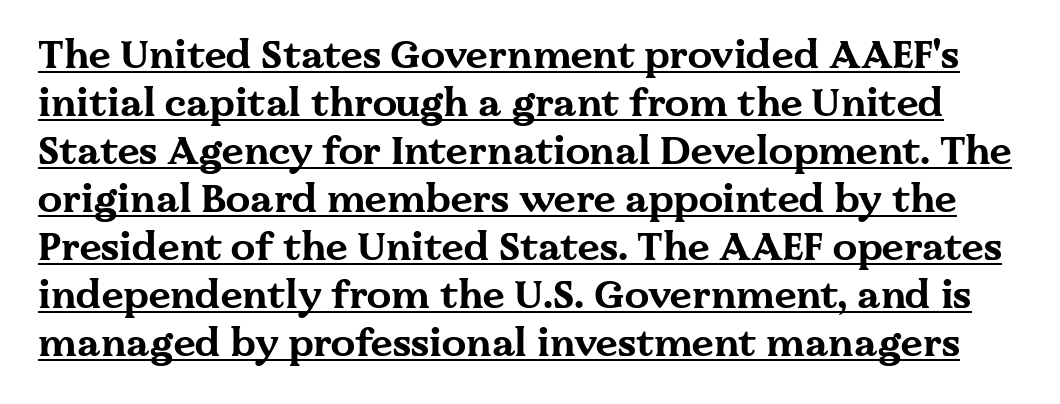
Looks like regular typesetting: each glyph gets only the width it needs. The letters are bold, with thick, heavy strokes. This is roman type, the default non-slanted kind. A baseline rule has been typeset under these characters.
